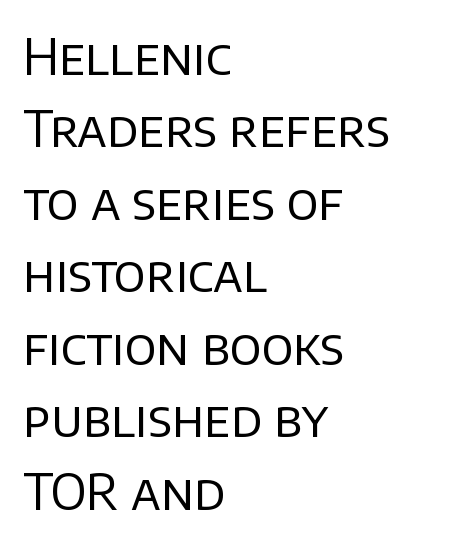
Q: Is the text bold? A: No.
Q: Is the text italic (slanted)? A: No, it is upright.
Q: Is the typeface a serif or a sans-serif typeface? A: Sans-serif.
Q: Is the text underlined? A: No.
Q: How is the paragraph aligned? A: Left-aligned.
Q: Is the spacing between letters normal or unusually wide? A: Normal.
Q: Is the spacing between lines tight, normal or loose? A: Normal.
Q: Width (condensed, normal, or wide)? A: Normal.
Q: Stroke contrast? A: Low.
Q: x-height? A: Large.
Q: Monospaced? A: No.
